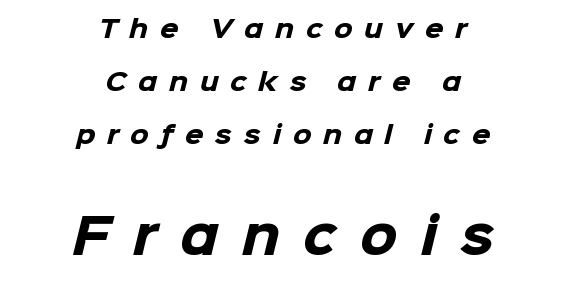
The font family rendered here belongs to the sans-serif group. Each letter keeps its own natural width here, so spacing adapts to shape. Strong, thick strokes mark this as bold type. Reading down the block, each line starts at a different indent, mirrored at its end.
